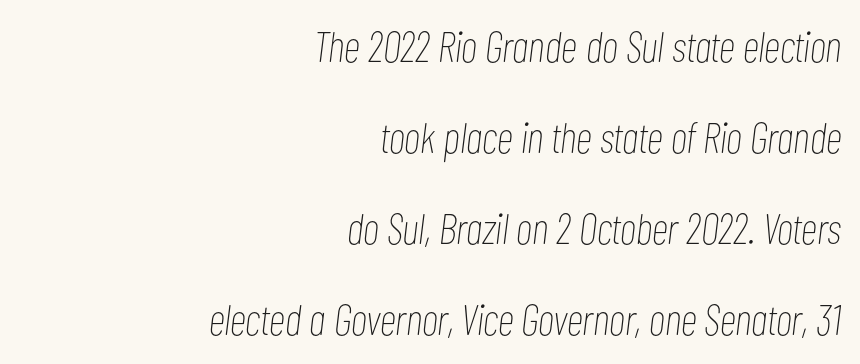
Q: Is the text bold? A: No.
Q: Is the text italic (slanted)? A: Yes, it leans right by about 7 degrees.
Q: Is the text underlined? A: No.
Q: How is the paragraph aligned? A: Right-aligned.
Q: Is the spacing between letters normal or unusually wide? A: Normal.
Q: Is the spacing between lines tight, normal or loose? A: Loose.
Q: Width (condensed, normal, or wide)? A: Condensed.
Q: Stroke contrast? A: Low.
Q: x-height? A: Medium.
Q: Monospaced? A: No.
